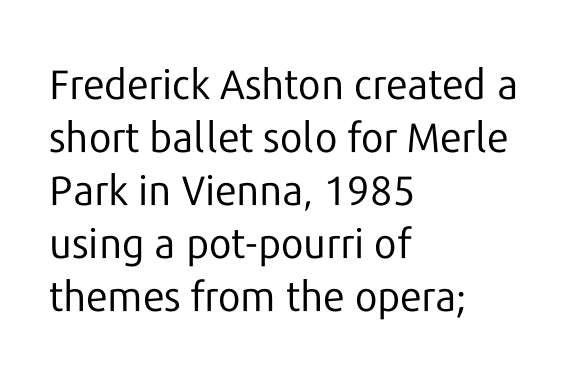
Does the copy run flush right? No — it runs flush left. This reads as an unemphasized weight, regular at the heaviest. The face used here is proportionally spaced, like ordinary book or web type. Bare-footed words on every line.
